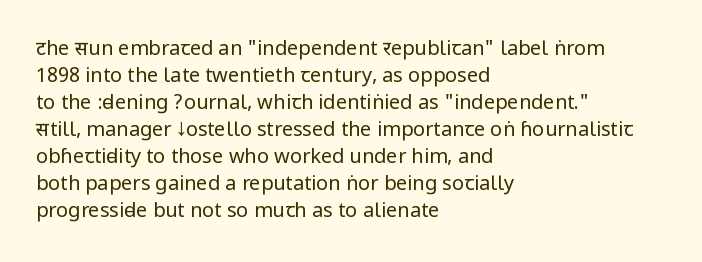
Q: Is the text bold? A: No.
Q: Is the text italic (slanted)? A: No, it is upright.
Q: Is the text underlined? A: No.
Q: How is the paragraph aligned? A: Left-aligned.
Q: Is the spacing between letters normal or unusually wide? A: Normal.
Q: Is the spacing between lines tight, normal or loose? A: Normal.
